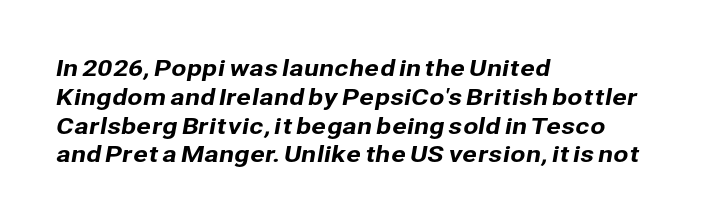
Honestly, the row spacing looks completely unremarkable. Anything drawn beneath the words? Only blank space. A student would call this left alignment; a typographer would say flush left, rag right. Default kerning and tracking; the words read as compact shapes.
